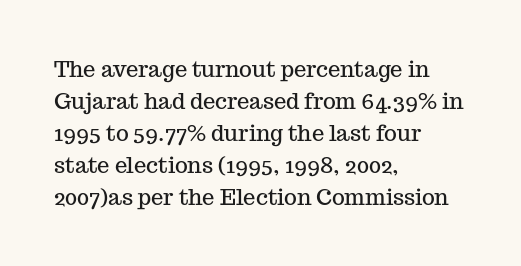
Left-aligned paragraph, ragged on the right. Rendered with straight, roman letterforms. Successive baselines arrive at the customary interval. Descenders are the only things crossing below the line. Is the letter spacing exaggerated? No — it looks like the ordinary default.
